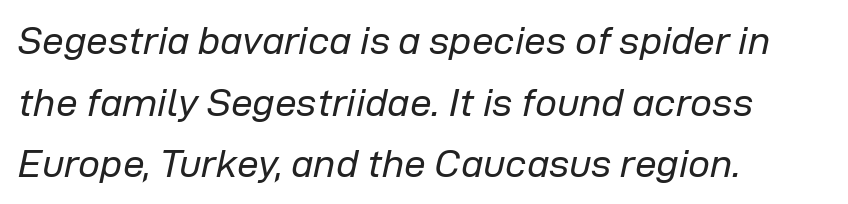
Q: Is the text bold? A: No.
Q: Is the text italic (slanted)? A: Yes, it leans right by about 12 degrees.
Q: Is the text underlined? A: No.
Q: How is the paragraph aligned? A: Left-aligned.
Q: Is the spacing between letters normal or unusually wide? A: Normal.
Q: Is the spacing between lines tight, normal or loose? A: Normal.
Q: Width (condensed, normal, or wide)? A: Normal.
Q: Stroke contrast? A: Low.
Q: x-height? A: Medium.
Q: Monospaced? A: No.
